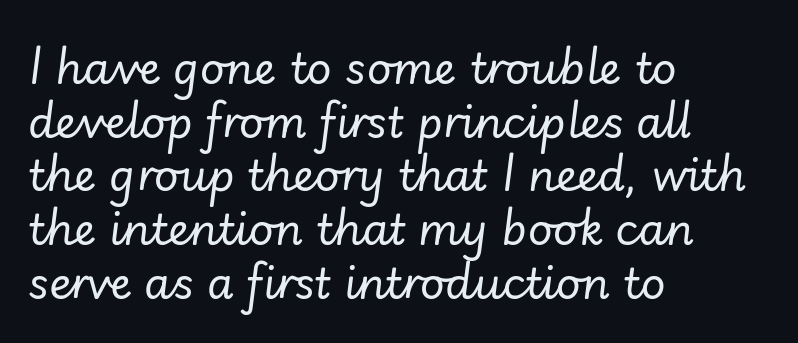
The image shows 43 px regular-weight type, italic (leaning right); set left-aligned, normal line spacing (1.25x), normal letter spacing, not underlined; low stroke contrast and a small x-height.
